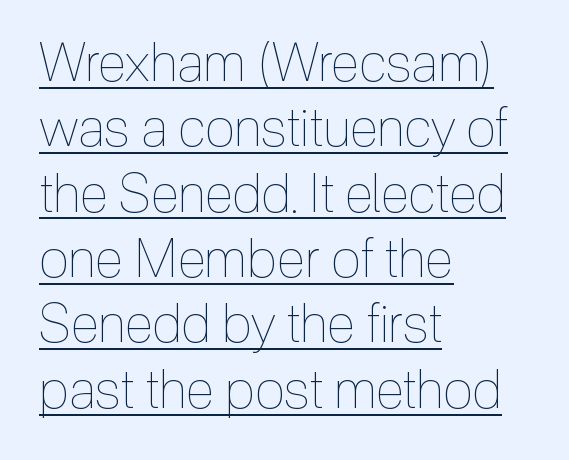
Q: Is the text bold? A: No.
Q: Is the text italic (slanted)? A: No, it is upright.
Q: Is the text underlined? A: Yes.
Q: How is the paragraph aligned? A: Left-aligned.
Q: Is the spacing between letters normal or unusually wide? A: Normal.
Q: Width (condensed, normal, or wide)? A: Condensed.
Q: x-height? A: Medium.
Q: Monospaced? A: No.
